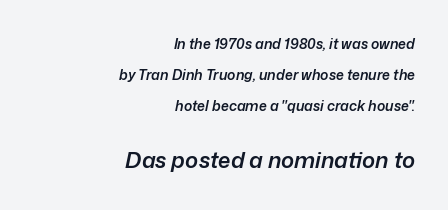
{"italic": "yes", "lean": "right", "slant_degrees": 12, "bold": "semi", "underline": "no", "align": "right", "line_spacing": "loose", "line_spacing_ratio": 2.23, "letter_spacing": "normal", "letter_spacing_em": 0.0, "larger_block": "second", "size_ratio": 1.57, "glyph_px": 22}
